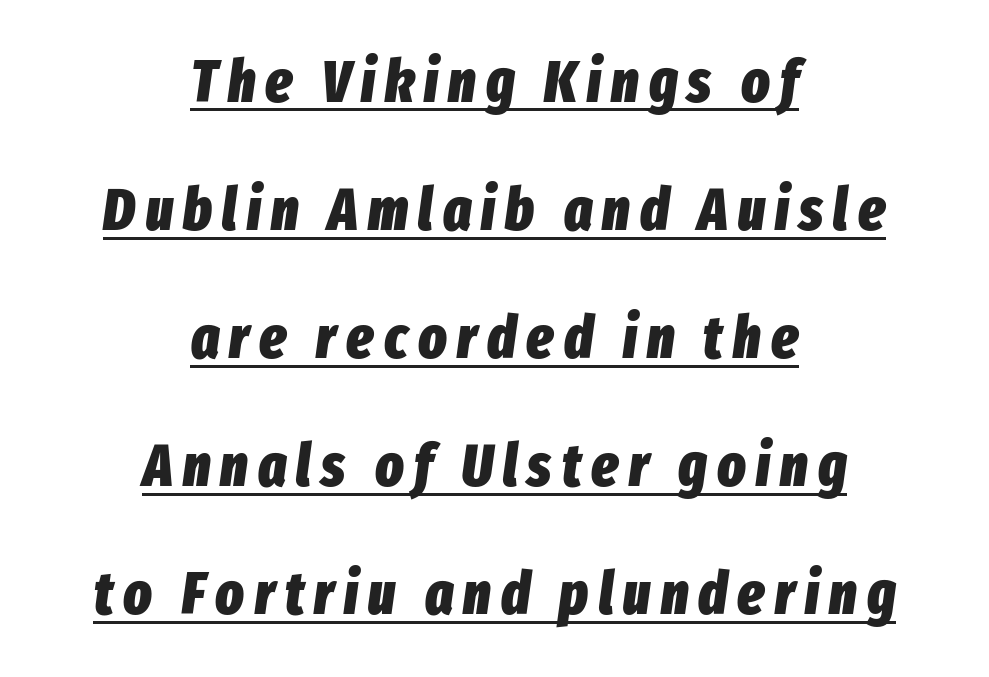
The image shows 59 px heavy, condensed type, italic (leaning right); set centered, loose line spacing (2.17x), underlined; low stroke contrast and a medium x-height.
